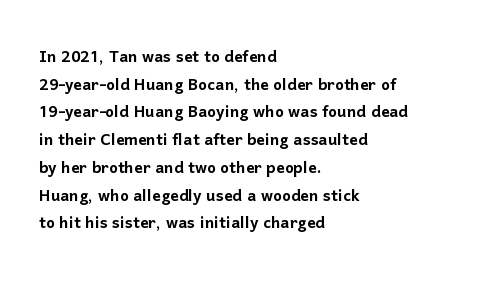
{"italic": "no", "underline": "no", "align": "left", "line_spacing": "normal", "line_spacing_ratio": 1.32, "letter_spacing": "normal", "letter_spacing_em": 0.0, "glyph_px": 21}
